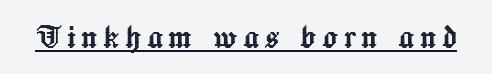
The image shows 39 px text type, upright; set underlined; a medium x-height.
